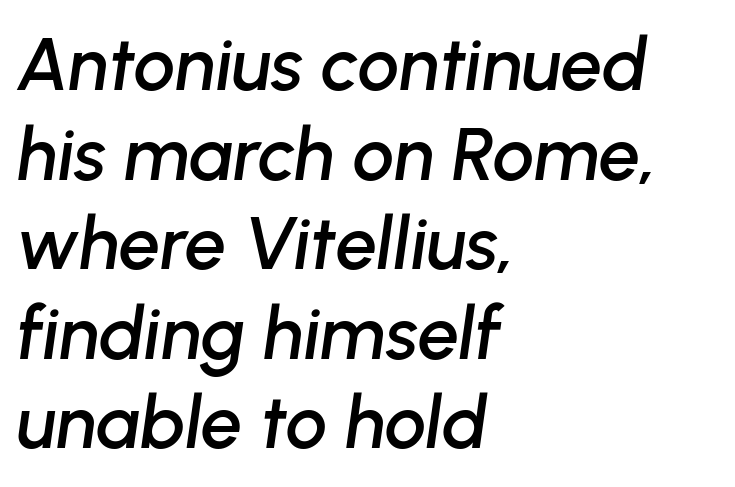
The rendering uses natural spacing where letterforms have individual widths. The rendering keeps characters at their native spacing. Alignment: flush left. Designer's note — italics engaged.
